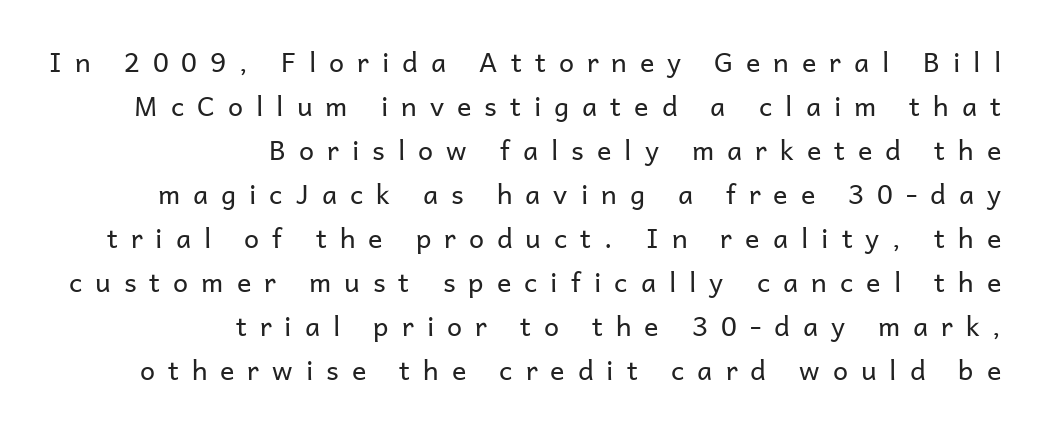
Q: Is the text bold? A: No.
Q: Is the text italic (slanted)? A: No, it is upright.
Q: Is the text underlined? A: No.
Q: How is the paragraph aligned? A: Right-aligned.
Q: Is the spacing between letters normal or unusually wide? A: Unusually wide.
Q: Is the spacing between lines tight, normal or loose? A: Normal.
